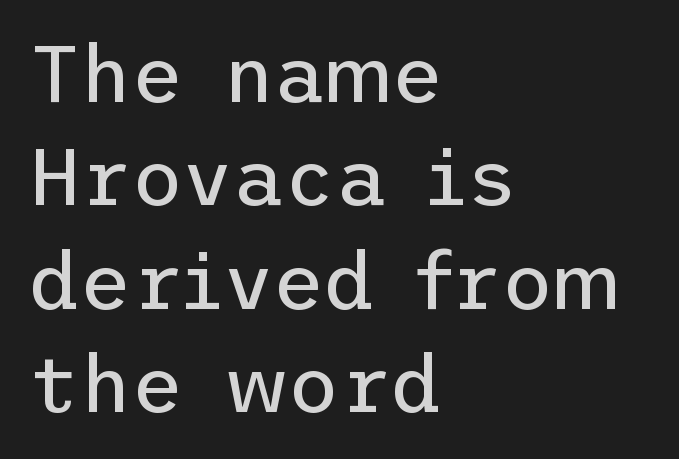
The image shows 79 px regular-weight sans-serif type, upright; set left-aligned, normal line spacing (1.31x), normal letter spacing, not underlined; low stroke contrast and a medium x-height.
